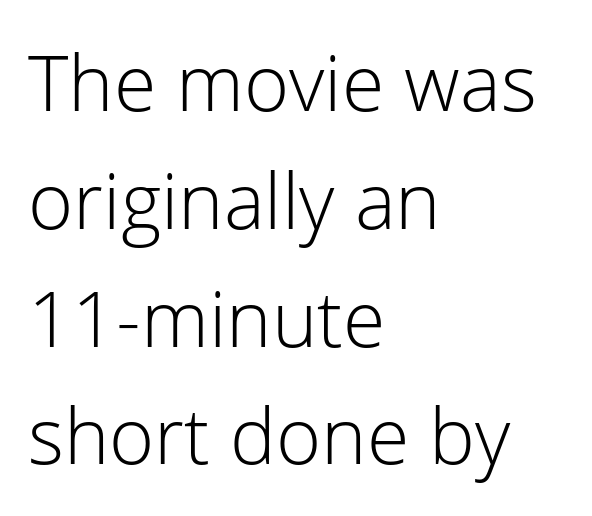
{"serif": "no", "italic": "no", "bold": "no", "weight": "light", "width": "normal", "stroke_contrast": "low", "x_height": "medium", "monospaced": "no", "underline": "no", "align": "left", "line_spacing": "normal", "line_spacing_ratio": 1.53, "letter_spacing": "normal", "letter_spacing_em": 0.0, "glyph_px": 77}
